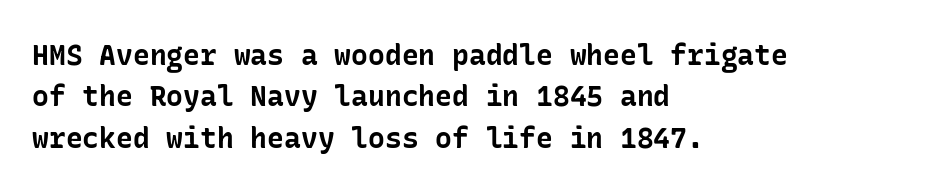
The image shows 28 px bold sans-serif type, upright; set left-aligned, normal line spacing (1.48x), normal letter spacing, not underlined; low stroke contrast and a medium x-height.
